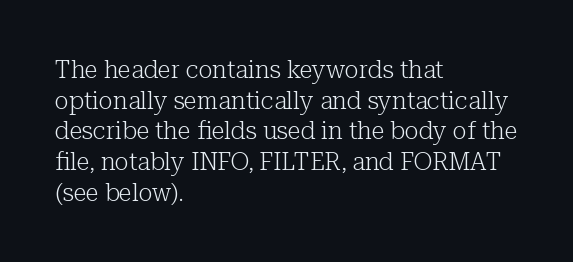
{"italic": "no", "bold": "no", "underline": "no", "align": "left", "line_spacing": "normal", "line_spacing_ratio": 1.28, "letter_spacing": "normal", "letter_spacing_em": 0.0, "glyph_px": 24}
